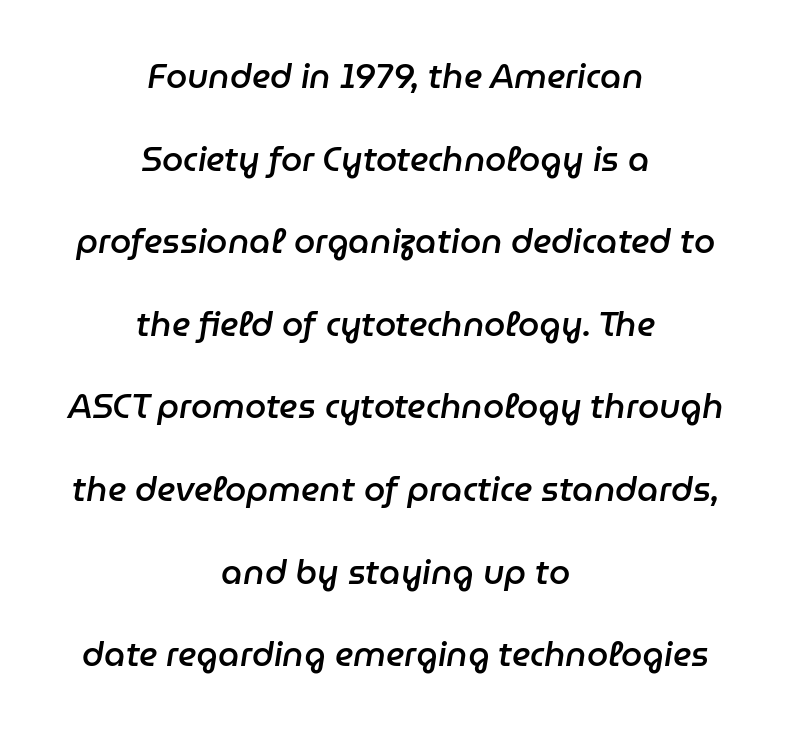
Q: Is the text bold? A: Semi-bold.
Q: Is the text italic (slanted)? A: Yes, it leans right by about 9 degrees.
Q: Is the text underlined? A: No.
Q: How is the paragraph aligned? A: Centered.
Q: Is the spacing between letters normal or unusually wide? A: Normal.
Q: Is the spacing between lines tight, normal or loose? A: Loose.
Q: Width (condensed, normal, or wide)? A: Normal.
Q: Stroke contrast? A: Low.
Q: x-height? A: Medium.
Q: Monospaced? A: No.
